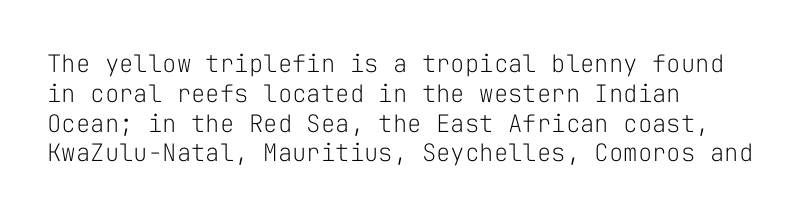
Q: Is the text bold? A: No.
Q: Is the text italic (slanted)? A: No, it is upright.
Q: Is the text underlined? A: No.
Q: How is the paragraph aligned? A: Left-aligned.
Q: Is the spacing between letters normal or unusually wide? A: Normal.
